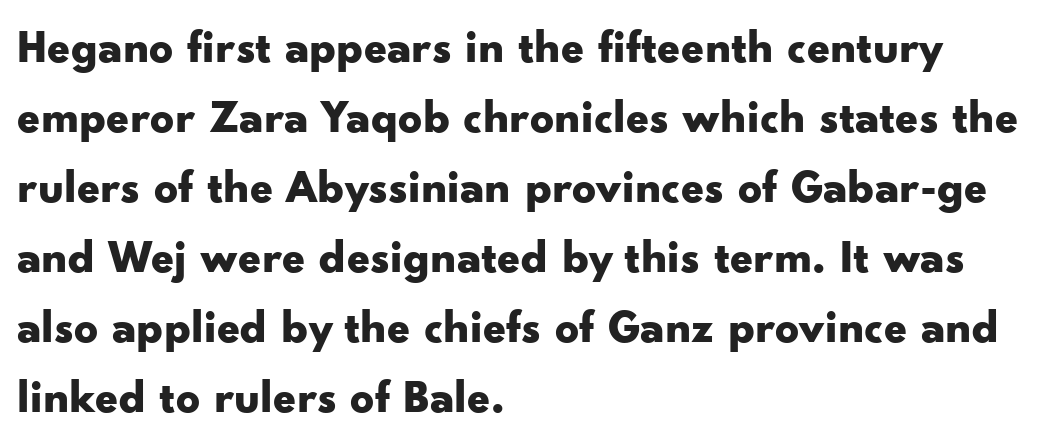
The glyphs in this specimen are sans serif. Heavy-handed strokes throughout: this text is bold. Interline gaps are of average width in this sample. Varying glyph widths throughout — classic text-font behaviour. The horizontal fit of the characters is conventional and even.
